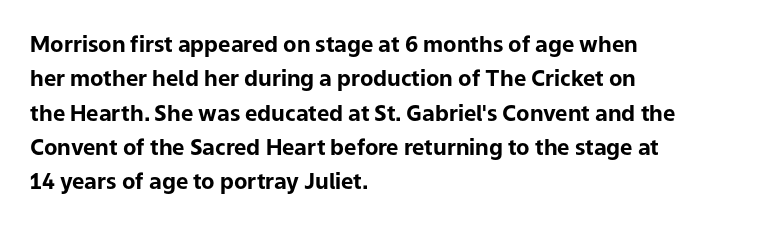
Upright lettering throughout. Just letters on the line, the space beneath them empty. The vertical gap from one line to the next is medium. Strong, thick strokes mark this as bold type. Short and long lines alike share a common starting point at left.
